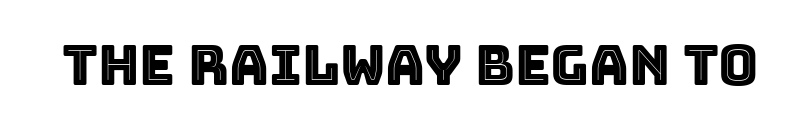
Only glyphs here, with clear space below each row. Is the letter spacing exaggerated? No — it looks like the ordinary default. These lines were composed using upright roman letters. These lines are rendered in a variable-pitch font.
